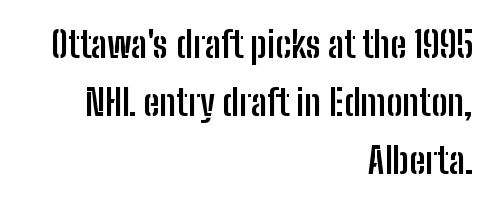
The image shows 36 px semibold, condensed sans-serif type, upright; set right-aligned, normal line spacing (1.61x), normal letter spacing, not underlined; low stroke contrast and a medium x-height.
